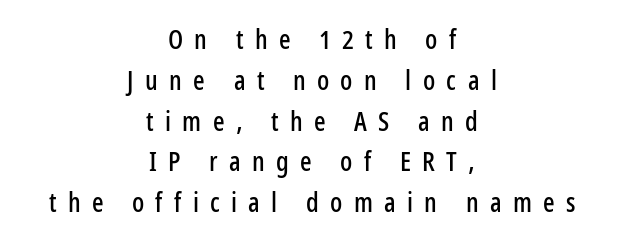
Regarding leading, the lines here are spaced in the standard way. Vertical strokes here are truly vertical. A clean baseline with only descenders dipping below it. This rendering uses center alignment, leaving both contours irregular but symmetric.
